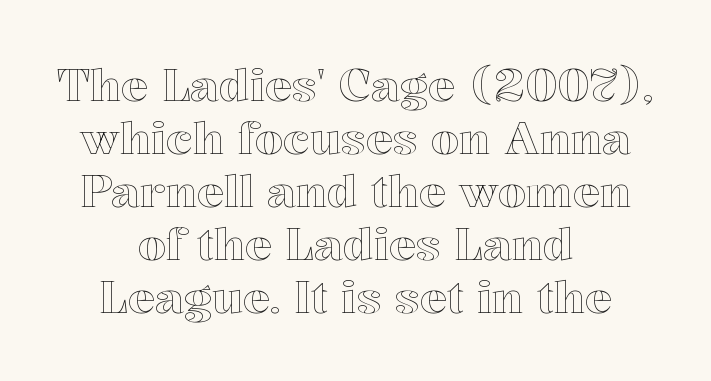
This sample is center-justified, so both line endings float freely. You could not count columns in this text — the font is proportionally spaced. The rendering keeps characters at their native spacing. Type without underlining.
